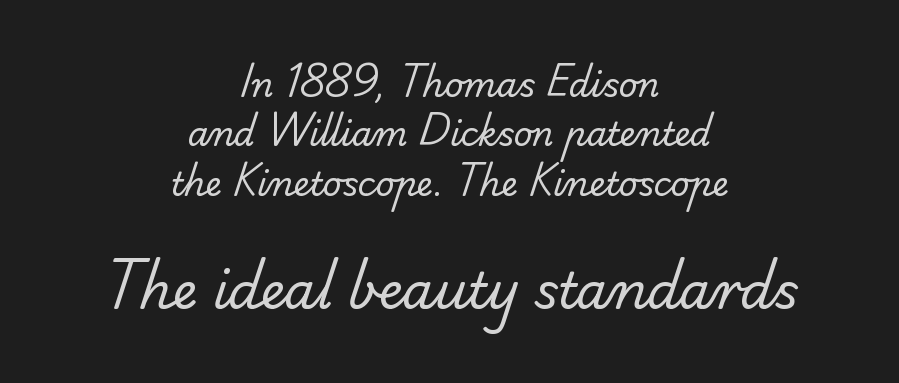
The image shows 50 px regular-weight sans-serif type; set centered, normal line spacing (1.5x), normal letter spacing, not underlined; the second (bottom) block is 1.52x larger; low stroke contrast and a small x-height.
